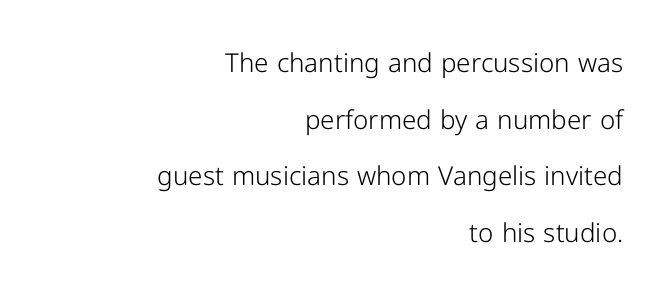
{"italic": "no", "bold": "no", "underline": "no", "align": "right", "line_spacing": "loose", "line_spacing_ratio": 2.18, "letter_spacing": "normal", "letter_spacing_em": 0.0, "glyph_px": 26}
